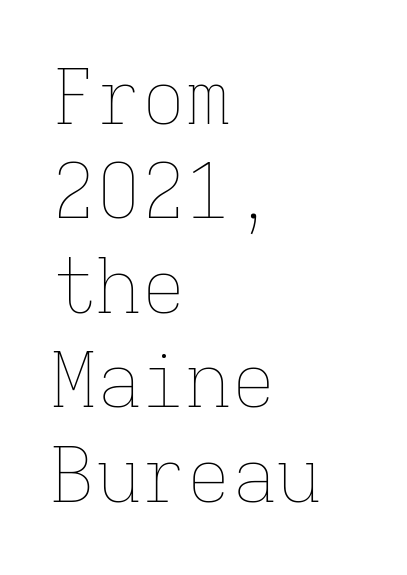
Fixed-width glyphs throughout — classic coding-font behaviour. Heaviness? Minimal to ordinary, like unemphasized prose. The letters stand upright; this is a roman face. Leftover space on each line is placed entirely after the last word. The space between consecutive lines is moderate. Look at the tracking — it's just the regular setting, nothing added.
